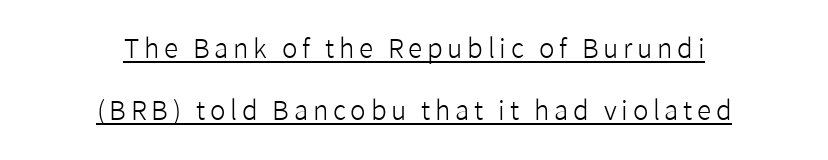
The image shows 26 px text type, upright; set centered, loose line spacing (2.39x), underlined.
